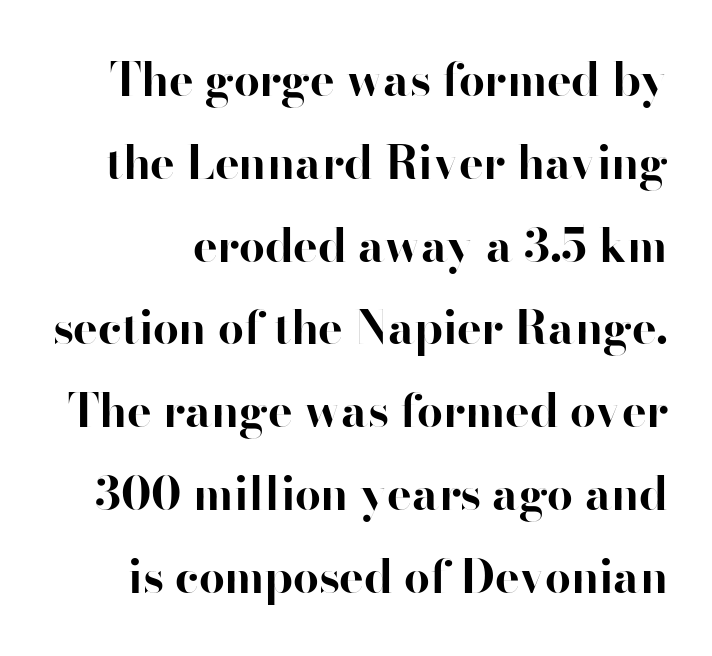
No italicization has been applied; the sample stays upright. Heavy-handed strokes throughout: this text is bold. The strip under each line holds only bare page. The characters display no serif detailing; their extremities are plain. Observe the ordinary spacing: letters are neighbours, not strangers. These lines are rendered in a variable-pitch font.
